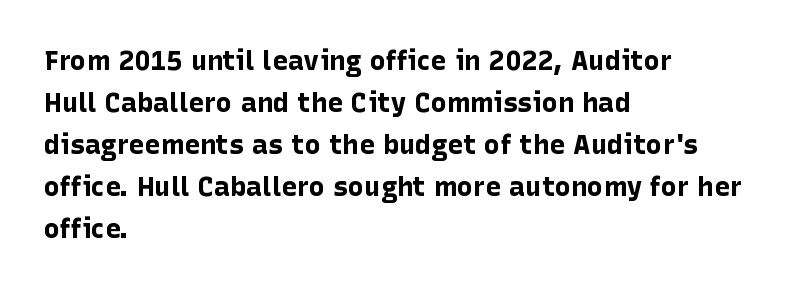
The image shows 27 px bold type, upright; set left-aligned, normal line spacing (1.56x), normal letter spacing, not underlined.
